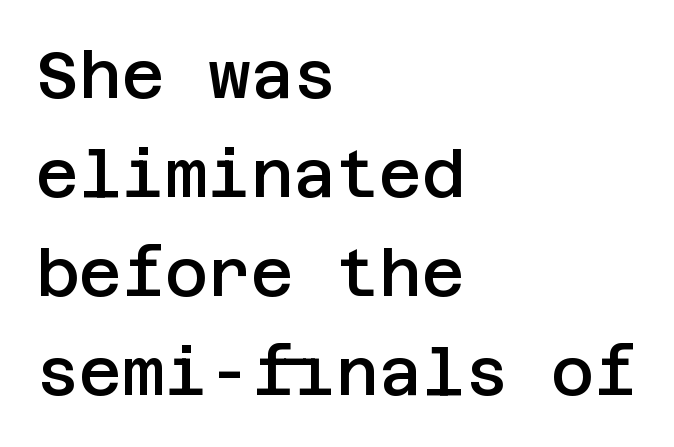
{"serif": "no", "italic": "no", "bold": "semi", "weight": "semibold", "width": "normal", "stroke_contrast": "low", "x_height": "large", "underline": "no", "align": "left", "line_spacing": "normal", "line_spacing_ratio": 1.5, "letter_spacing": "normal", "letter_spacing_em": 0.0, "glyph_px": 66}
